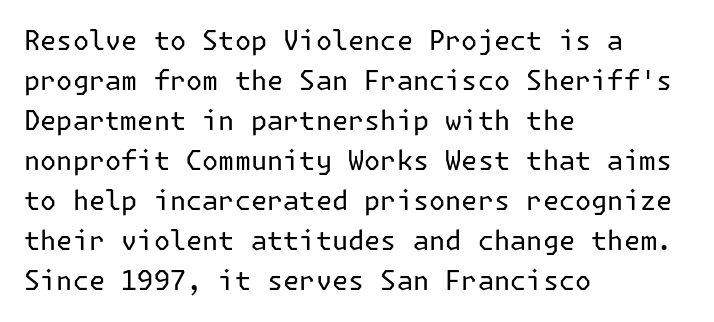
{"italic": "no", "bold": "no", "underline": "no", "align": "left", "line_spacing": "normal", "line_spacing_ratio": 1.48, "letter_spacing": "normal", "letter_spacing_em": 0.0, "glyph_px": 27}
